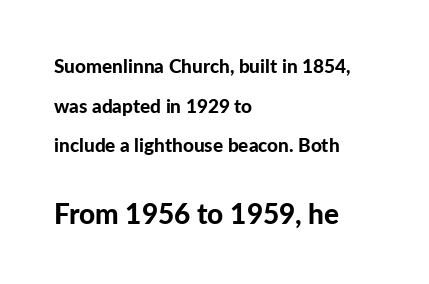
Whoever set this chose breathing room over compactness in the vertical rhythm. Students, this is bold: see how much ink each stroke carries. Ordinary non-slanted type is in use. Any mark beneath the type? The region is blank. Serifs: no, the terminals of the letterforms are clean.
